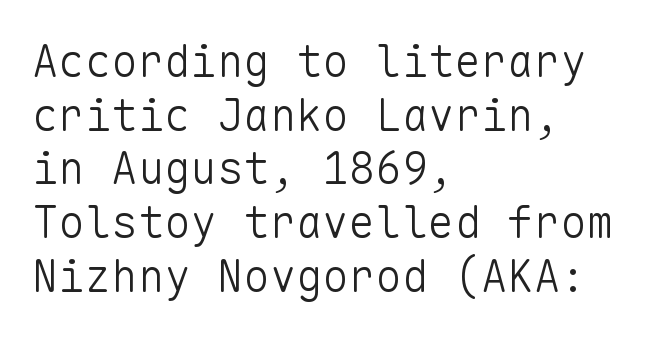
The image shows 44 px light sans-serif type, upright, monospaced; set left-aligned, line spacing 1.22x, normal letter spacing, not underlined; low stroke contrast and a medium x-height.
